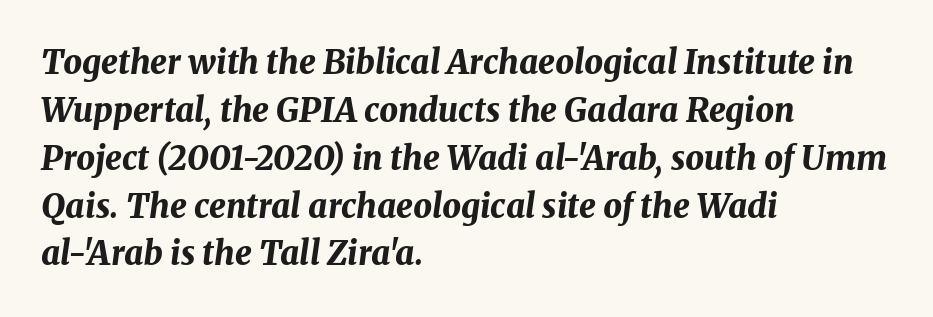
{"italic": "yes", "lean": "right", "slant_degrees": 8, "bold": "yes", "weight": "bold", "width": "normal", "stroke_contrast": "medium", "x_height": "medium", "monospaced": "no", "underline": "no", "align": "left", "line_spacing": "normal", "line_spacing_ratio": 1.45, "letter_spacing": "normal", "letter_spacing_em": 0.0, "glyph_px": 33}
